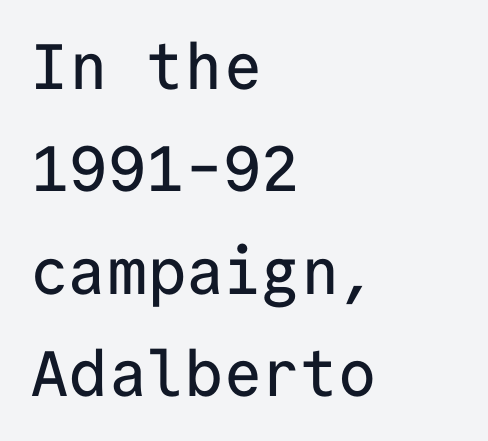
Q: Is the text italic (slanted)? A: No, it is upright.
Q: Is the typeface a serif or a sans-serif typeface? A: Sans-serif.
Q: Is the text underlined? A: No.
Q: How is the paragraph aligned? A: Left-aligned.
Q: Is the spacing between letters normal or unusually wide? A: Normal.
Q: Is the spacing between lines tight, normal or loose? A: Normal.
Q: Width (condensed, normal, or wide)? A: Normal.
Q: Stroke contrast? A: Low.
Q: x-height? A: Medium.
Q: Monospaced? A: Yes.
